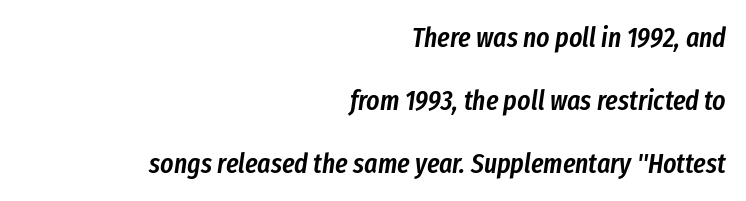
Q: Is the text bold? A: Semi-bold.
Q: Is the text italic (slanted)? A: Yes, it leans right by about 8 degrees.
Q: Is the text underlined? A: No.
Q: How is the paragraph aligned? A: Right-aligned.
Q: Is the spacing between letters normal or unusually wide? A: Normal.
Q: Is the spacing between lines tight, normal or loose? A: Loose.
Q: Width (condensed, normal, or wide)? A: Condensed.
Q: Stroke contrast? A: Low.
Q: x-height? A: Medium.
Q: Monospaced? A: No.
